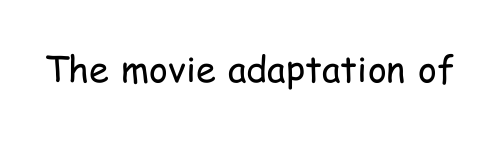
{"serif": "no", "italic": "no", "bold": "no", "weight": "regular", "width": "condensed", "stroke_contrast": "low", "x_height": "medium", "monospaced": "no", "underline": "no", "letter_spacing": "normal", "letter_spacing_em": 0.0, "glyph_px": 36}
